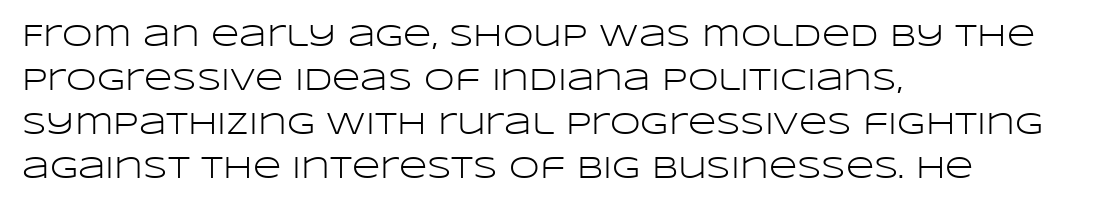
The image shows 31 px light, wide sans-serif type, upright; set left-aligned, normal line spacing (1.42x), normal letter spacing, not underlined; low stroke contrast and a large x-height.
